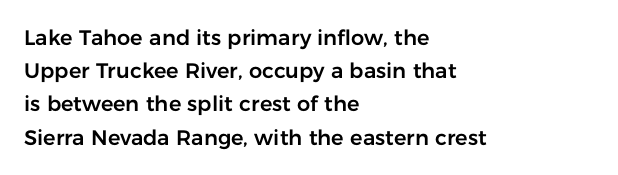
Q: Is the text italic (slanted)? A: No, it is upright.
Q: Is the text underlined? A: No.
Q: How is the paragraph aligned? A: Left-aligned.
Q: Is the spacing between letters normal or unusually wide? A: Normal.
Q: Is the spacing between lines tight, normal or loose? A: Normal.
